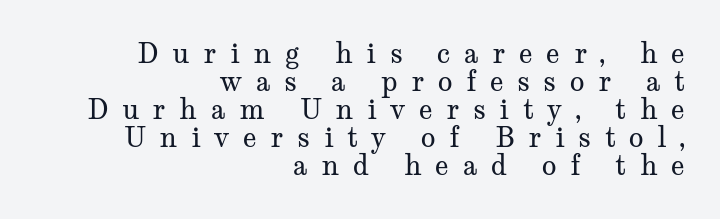
Q: Is the text bold? A: No.
Q: Is the text italic (slanted)? A: No, it is upright.
Q: Is the text underlined? A: No.
Q: How is the paragraph aligned? A: Right-aligned.
Q: Is the spacing between letters normal or unusually wide? A: Unusually wide.
Q: Is the spacing between lines tight, normal or loose? A: Tight.
